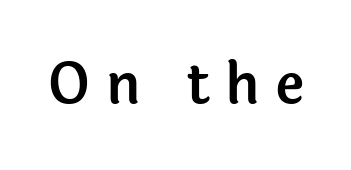
This sample uses a sans-serif face. The foot of each line stays bare and open. The axis of the letterforms is exactly vertical. Compared with typical body copy, the letter spacing here is much looser. The letters advance in unequal steps, a hallmark of proportional type.
